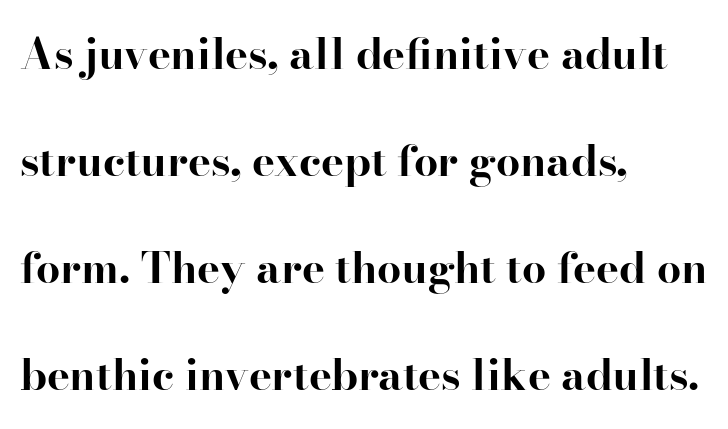
{"serif": "yes", "italic": "no", "bold": "yes", "weight": "bold", "width": "normal", "stroke_contrast": "high", "x_height": "small", "monospaced": "no", "underline": "no", "align": "left", "line_spacing": "loose", "line_spacing_ratio": 2.49, "letter_spacing": "normal", "letter_spacing_em": 0.0, "glyph_px": 43}
